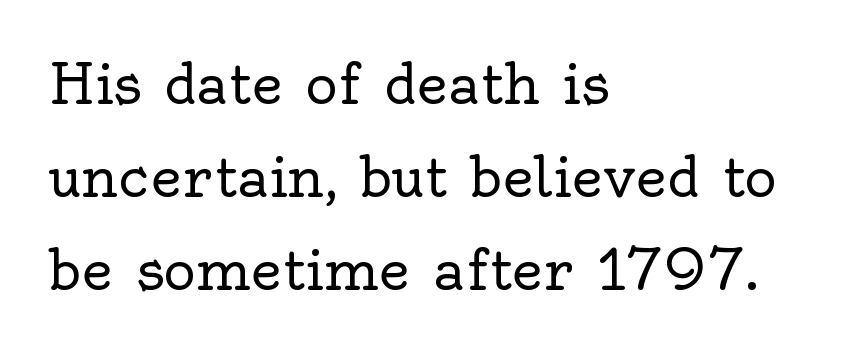
Do the characters align in a grid? No, the font is proportional. The horizontal fit of the characters is conventional and even. The space directly below the letters is spotless. Casual observation: everything's shoved over to the left.
